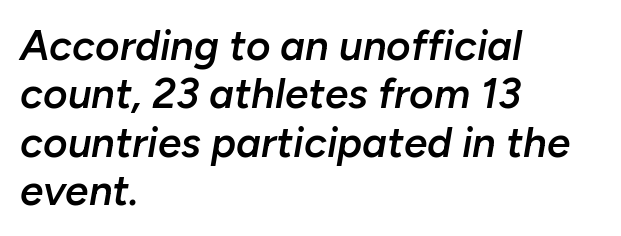
The image shows 42 px semibold type, italic (leaning right); set left-aligned, tight line spacing (1.15x), normal letter spacing, not underlined; low stroke contrast and a medium x-height.
